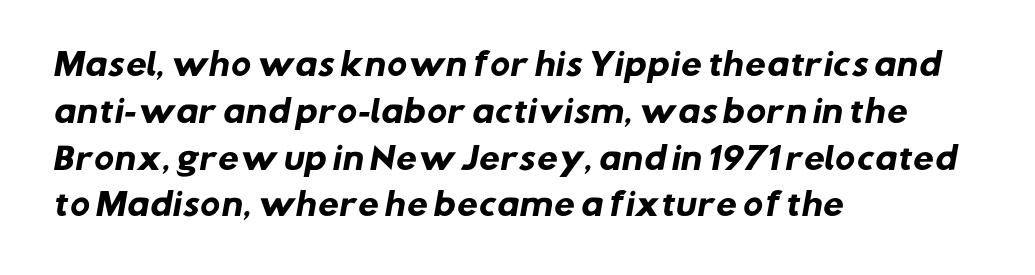
{"serif": "no", "bold": "yes", "weight": "heavy", "width": "normal", "stroke_contrast": "low", "x_height": "medium", "monospaced": "no", "underline": "no", "align": "left", "line_spacing": "normal", "line_spacing_ratio": 1.56, "letter_spacing": "normal", "letter_spacing_em": 0.0, "glyph_px": 30}
